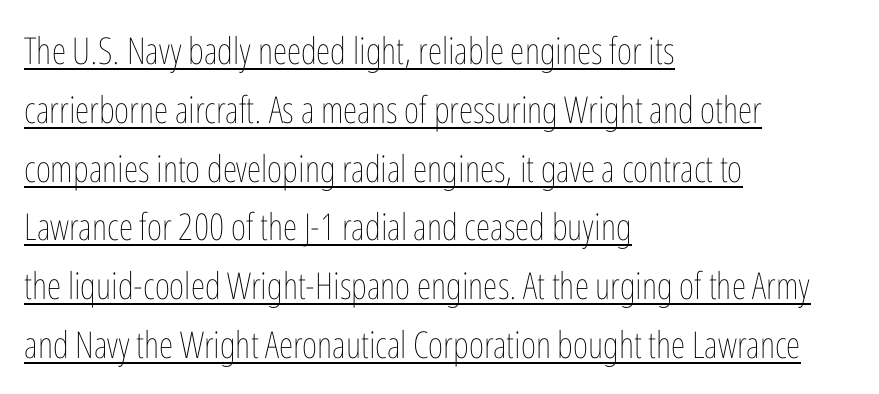
The image shows 37 px thin, condensed type, upright; set left-aligned, normal line spacing (1.59x), normal letter spacing, underlined; low stroke contrast and a medium x-height.
